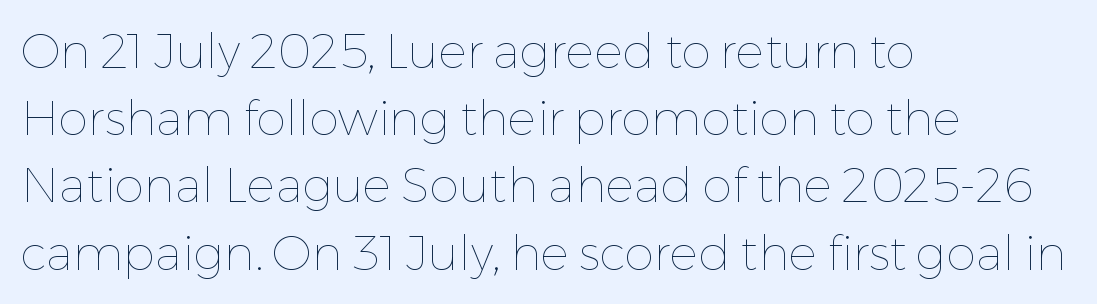
The image shows 48 px thin type, upright; set left-aligned, normal line spacing (1.4x), normal letter spacing, not underlined; low stroke contrast and a medium x-height.
